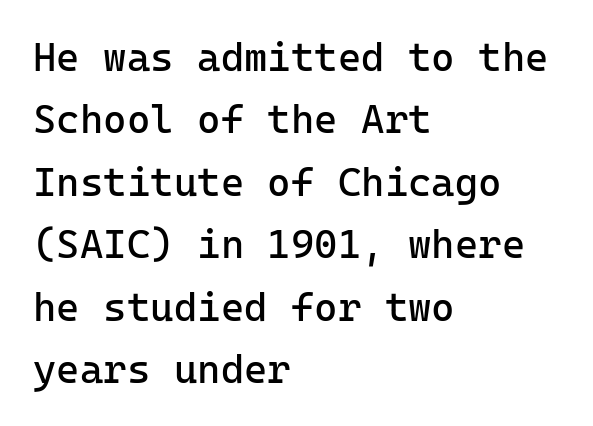
Q: Is the text bold? A: No.
Q: Is the text italic (slanted)? A: No, it is upright.
Q: Is the typeface a serif or a sans-serif typeface? A: Sans-serif.
Q: Is the text underlined? A: No.
Q: How is the paragraph aligned? A: Left-aligned.
Q: Is the spacing between letters normal or unusually wide? A: Normal.
Q: Is the spacing between lines tight, normal or loose? A: Normal.
Q: Width (condensed, normal, or wide)? A: Normal.
Q: Stroke contrast? A: Low.
Q: x-height? A: Medium.
Q: Monospaced? A: Yes.
